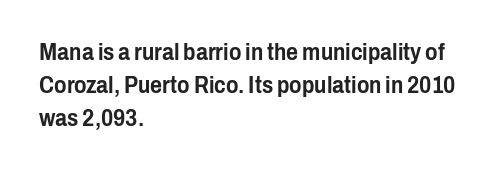
The image shows 23 px text type, upright; set left-aligned, normal line spacing (1.44x), normal letter spacing, not underlined.
